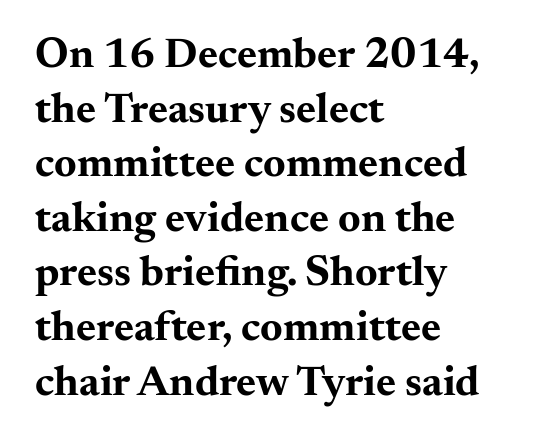
Q: Is the text bold? A: Yes.
Q: Is the text italic (slanted)? A: No, it is upright.
Q: Is the typeface a serif or a sans-serif typeface? A: Serif.
Q: Is the text underlined? A: No.
Q: How is the paragraph aligned? A: Left-aligned.
Q: Is the spacing between letters normal or unusually wide? A: Normal.
Q: Is the spacing between lines tight, normal or loose? A: Normal.
Q: Width (condensed, normal, or wide)? A: Wide.
Q: Stroke contrast? A: Medium.
Q: x-height? A: Small.
Q: Monospaced? A: No.
